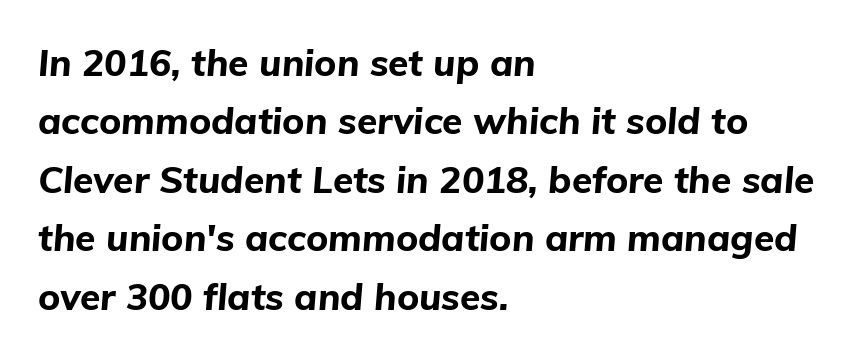
Underlining? Definitely not there. Each new line begins a customary step beneath the previous one. Think of a printed novel: that variable character pitch is what you see here. Notice how the passage keeps a crisp vertical edge on the left only.
